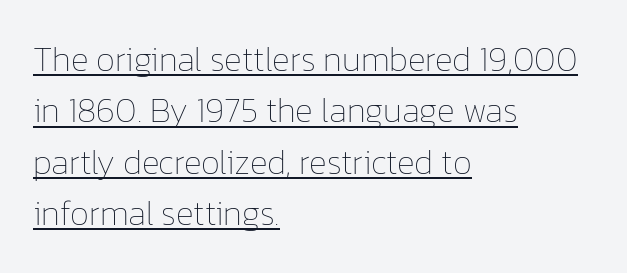
The image shows 34 px thin type, upright; set left-aligned, normal line spacing (1.51x), normal letter spacing, underlined; low stroke contrast and a medium x-height.
